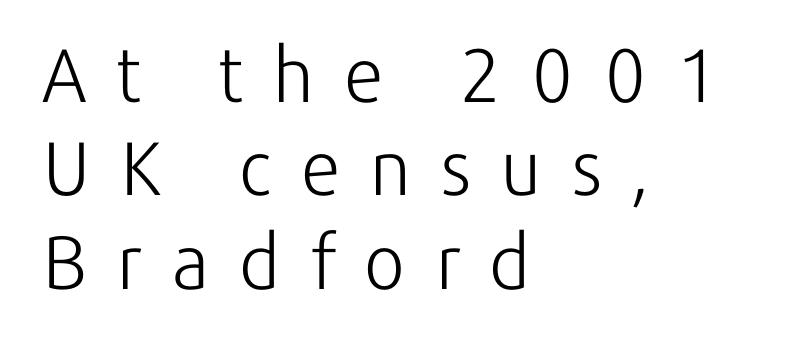
{"serif": "no", "italic": "no", "bold": "no", "weight": "light", "width": "normal", "stroke_contrast": "low", "x_height": "medium", "monospaced": "no", "underline": "no", "align": "left", "line_spacing_ratio": 1.23, "letter_spacing": "wide", "letter_spacing_em": 0.39, "glyph_px": 76}
